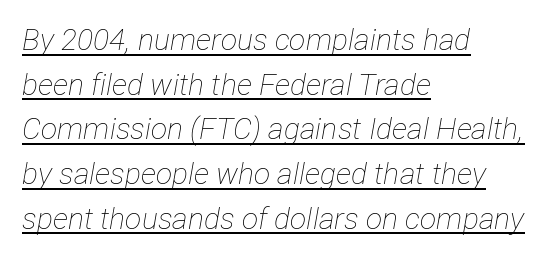
Counters stay open thanks to moderate or lighter strokes. You can see a thin bar hugging the bottom of the glyphs. A typesetter would call this proportional, since set widths differ per character. Compared with typical paragraphs, the rows here are spaced about the same. The lettering tilts uniformly, giving the passage an italic look.
